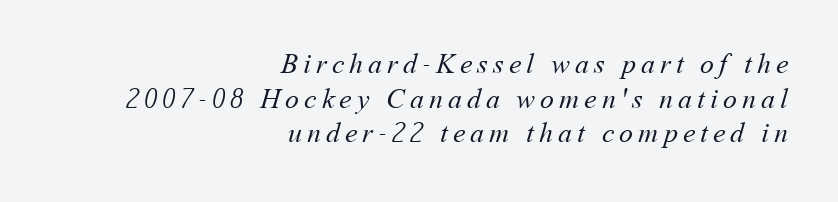
{"bold": "no", "weight": "regular", "width": "normal", "stroke_contrast": "medium", "x_height": "medium", "monospaced": "no", "underline": "no", "align": "right", "line_spacing_ratio": 1.24, "glyph_px": 28}
